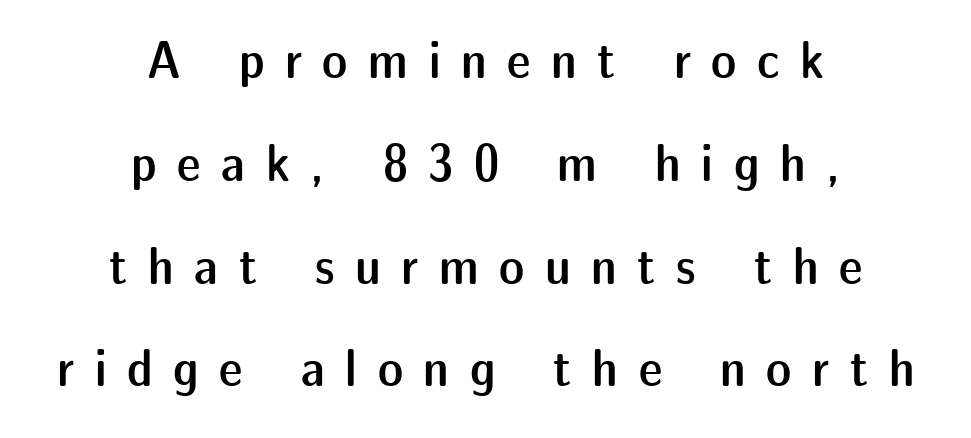
{"serif": "no", "italic": "no", "bold": "semi", "weight": "semibold", "width": "normal", "stroke_contrast": "low", "x_height": "medium", "monospaced": "no", "underline": "no", "align": "center", "line_spacing": "loose", "line_spacing_ratio": 1.94, "letter_spacing": "wide", "letter_spacing_em": 0.39, "glyph_px": 53}
